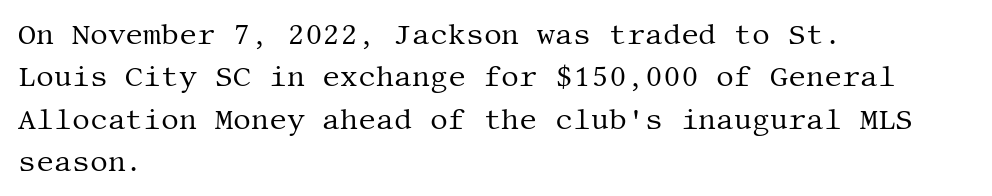
The image shows 28 px regular-weight serif type, upright; set left-aligned, normal line spacing (1.51x), normal letter spacing, not underlined; medium stroke contrast and a large x-height.
